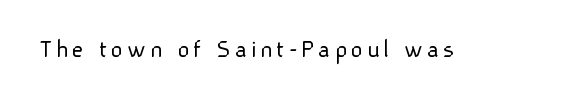
Q: Is the text bold? A: No.
Q: Is the text italic (slanted)? A: No, it is upright.
Q: Is the text underlined? A: No.
